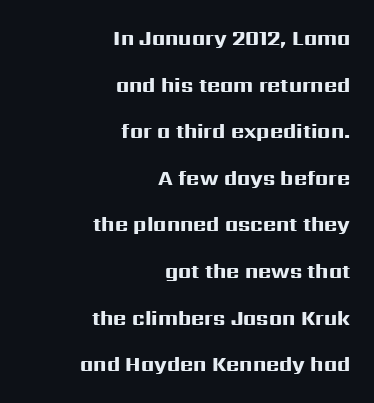
The lettering stays uniformly vertical, giving the passage a roman look. The space directly below the letters is spotless. Is the type bold? Yes — the strokes are clearly thick and heavy. A typesetter would call this leading open, well beyond the default. Nobody touched the tracking dial on this one. Teacher's note: observe the even right margin — that is flush-right alignment.
